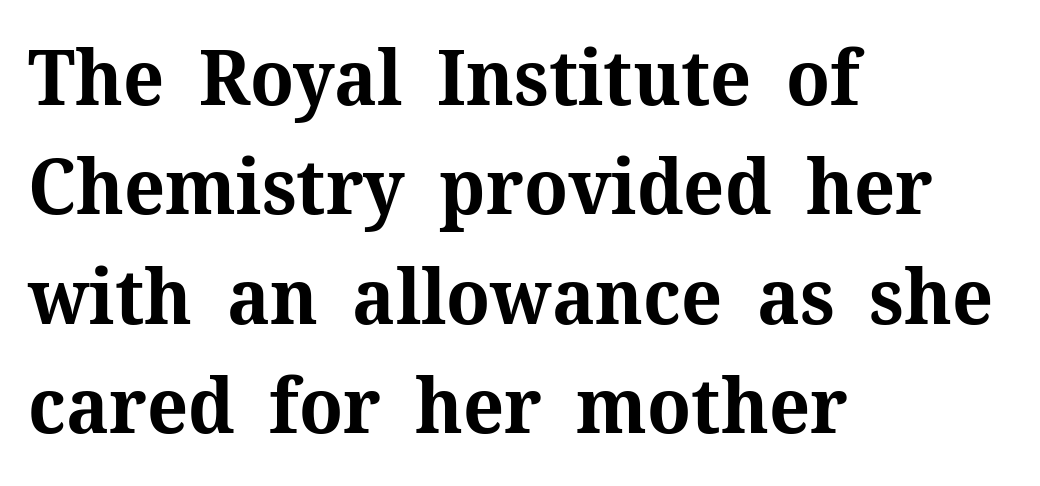
Q: Is the text bold? A: Yes.
Q: Is the text italic (slanted)? A: No, it is upright.
Q: Is the typeface a serif or a sans-serif typeface? A: Serif.
Q: Is the text underlined? A: No.
Q: How is the paragraph aligned? A: Left-aligned.
Q: Is the spacing between letters normal or unusually wide? A: Normal.
Q: Is the spacing between lines tight, normal or loose? A: Normal.
Q: Width (condensed, normal, or wide)? A: Normal.
Q: Stroke contrast? A: Medium.
Q: x-height? A: Medium.
Q: Monospaced? A: No.
